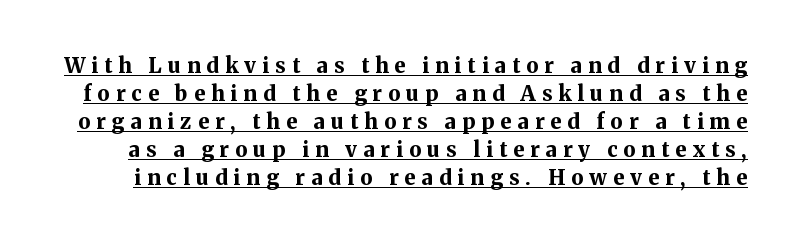
Q: Is the text bold? A: Yes.
Q: Is the text italic (slanted)? A: No, it is upright.
Q: Is the text underlined? A: Yes.
Q: Is the spacing between letters normal or unusually wide? A: Unusually wide.
Q: Is the spacing between lines tight, normal or loose? A: Normal.
